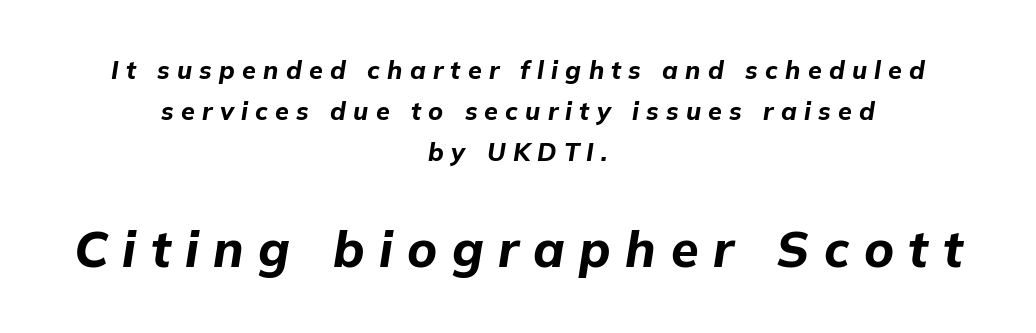
{"italic": "yes", "lean": "right", "slant_degrees": 9, "bold": "yes", "weight": "bold", "width": "normal", "stroke_contrast": "low", "x_height": "medium", "monospaced": "no", "underline": "no", "align": "center", "line_spacing": "normal", "line_spacing_ratio": 1.64, "letter_spacing": "wide", "letter_spacing_em": 0.29, "larger_block": "second", "size_ratio": 2.0, "glyph_px": 50}
